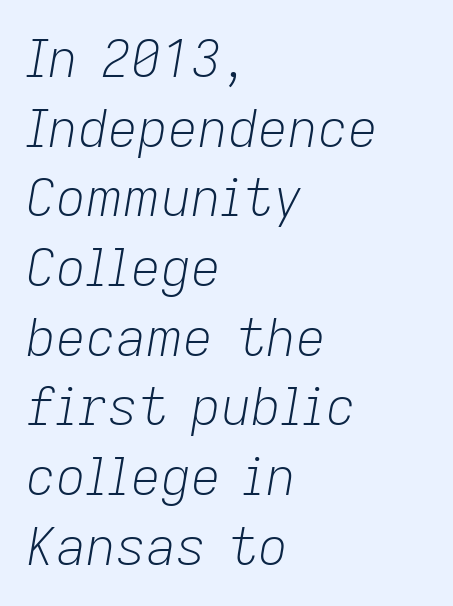
The image shows 52 px light type, italic (leaning right); set left-aligned, normal line spacing (1.34x), normal letter spacing, not underlined; low stroke contrast and a medium x-height.
